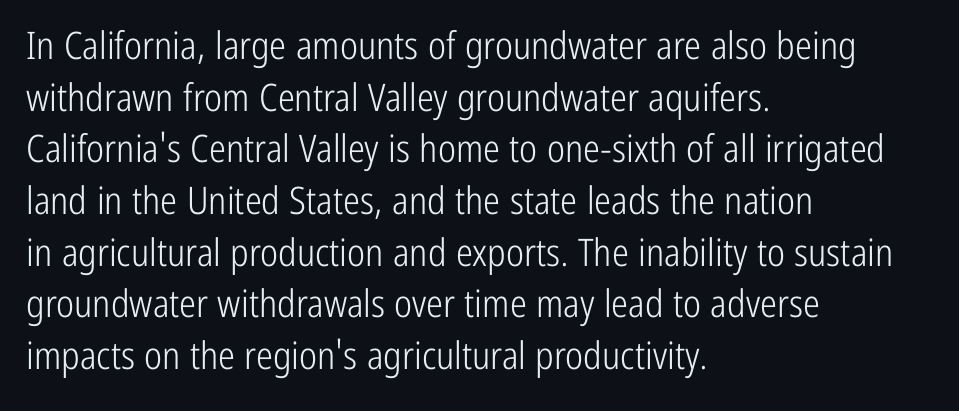
Q: Is the text bold? A: No.
Q: Is the text italic (slanted)? A: No, it is upright.
Q: Is the typeface a serif or a sans-serif typeface? A: Sans-serif.
Q: Is the text underlined? A: No.
Q: How is the paragraph aligned? A: Left-aligned.
Q: Is the spacing between letters normal or unusually wide? A: Normal.
Q: Is the spacing between lines tight, normal or loose? A: Normal.
Q: Width (condensed, normal, or wide)? A: Condensed.
Q: Stroke contrast? A: Low.
Q: x-height? A: Medium.
Q: Monospaced? A: No.
